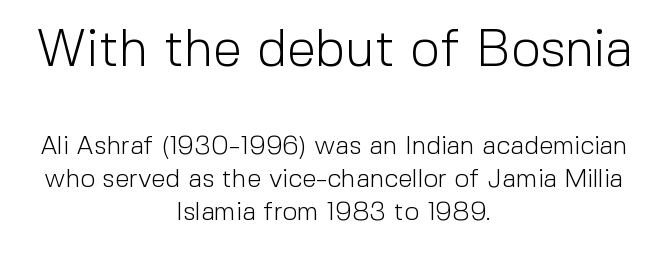
Think of a printed novel: that variable character pitch is what you see here. Do the letters lean? They stand straight. Which margin do the lines hug? Neither — every line sits in the middle. Anything drawn beneath the words? Only blank space. Each letter's strokes conclude bluntly, with no projecting serifs. The block of text has a typical density, with ordinary space between rows.
